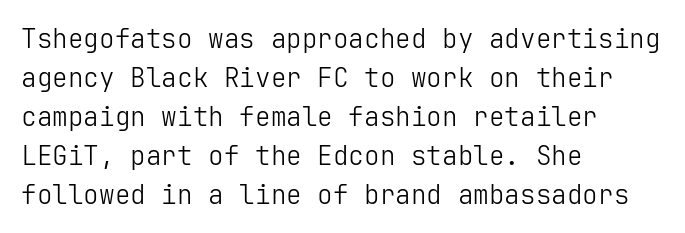
{"italic": "no", "bold": "no", "underline": "no", "align": "left", "line_spacing": "normal", "line_spacing_ratio": 1.5, "letter_spacing": "normal", "letter_spacing_em": 0.0, "glyph_px": 26}
